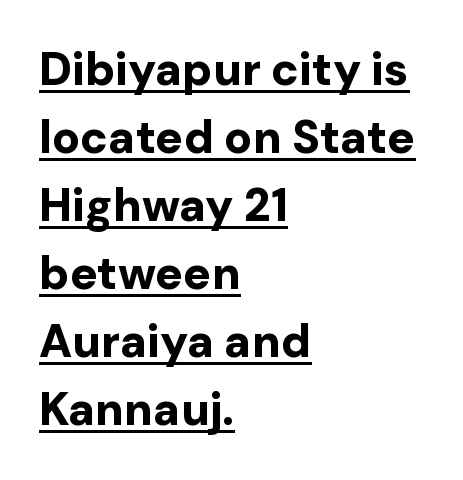
Q: Is the text bold? A: Yes.
Q: Is the text italic (slanted)? A: No, it is upright.
Q: Is the typeface a serif or a sans-serif typeface? A: Sans-serif.
Q: Is the text underlined? A: Yes.
Q: How is the paragraph aligned? A: Left-aligned.
Q: Is the spacing between letters normal or unusually wide? A: Normal.
Q: Is the spacing between lines tight, normal or loose? A: Normal.
Q: Width (condensed, normal, or wide)? A: Normal.
Q: Stroke contrast? A: Low.
Q: x-height? A: Medium.
Q: Monospaced? A: No.
